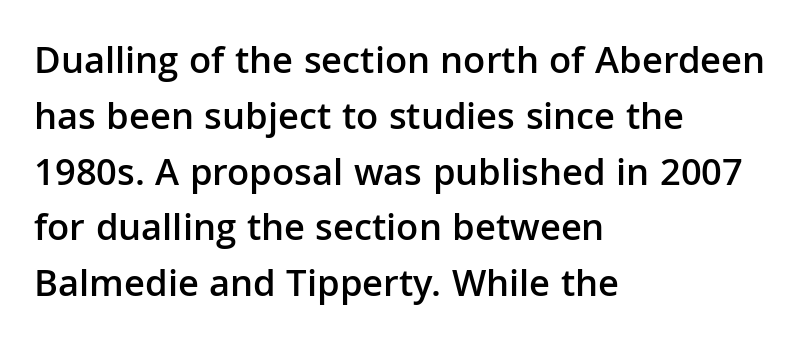
The image shows 39 px semibold sans-serif type, upright; set left-aligned, normal line spacing (1.43x), normal letter spacing, not underlined; low stroke contrast and a medium x-height.
